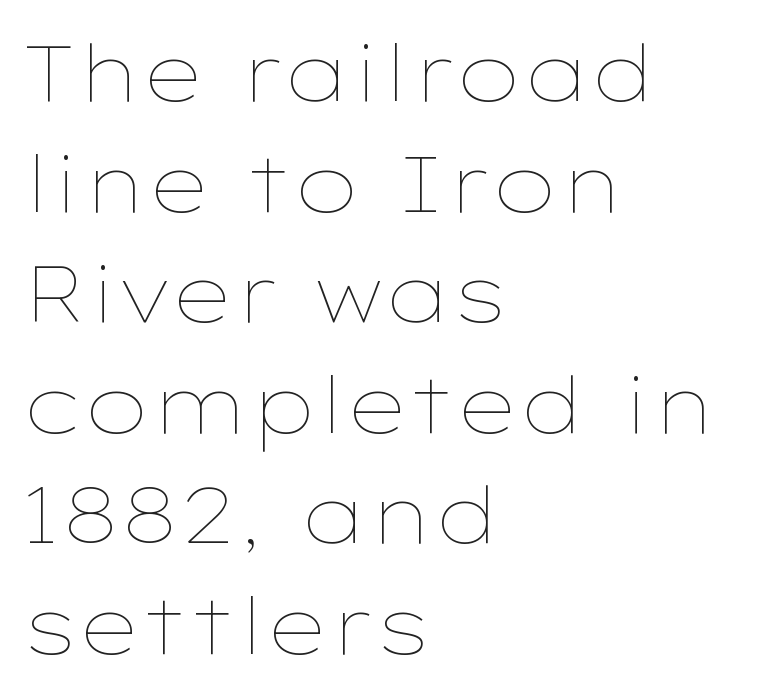
The letterforms sit at book weight or below. The words here are not underlined. Reading down the block, your eye returns to a fixed left position each line. Proportional: the letters do not fall into vertical columns. Every character sits straight up, as roman type does. Line spacing here is normal.
